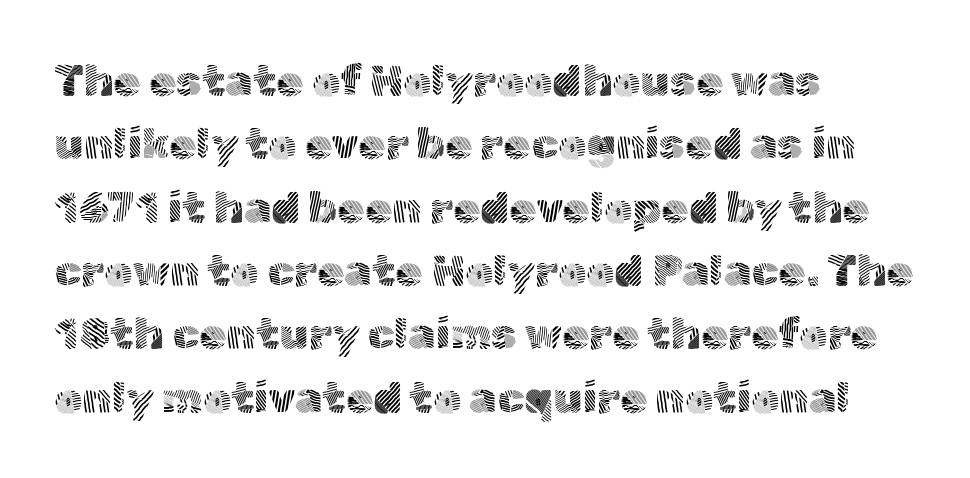
The image shows 44 px light sans-serif type, upright; set left-aligned, normal line spacing (1.44x), normal letter spacing, not underlined; a medium x-height.
